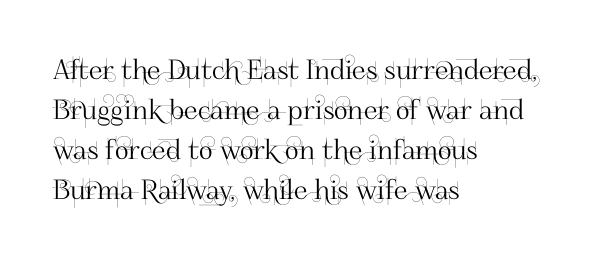
Regular leading. The zone under the glyphs is completely vacant. Italic? Not at all — the glyphs are vertical. A typesetter would call this zero additional tracking. Leftover space on each line is placed entirely after the last word.
